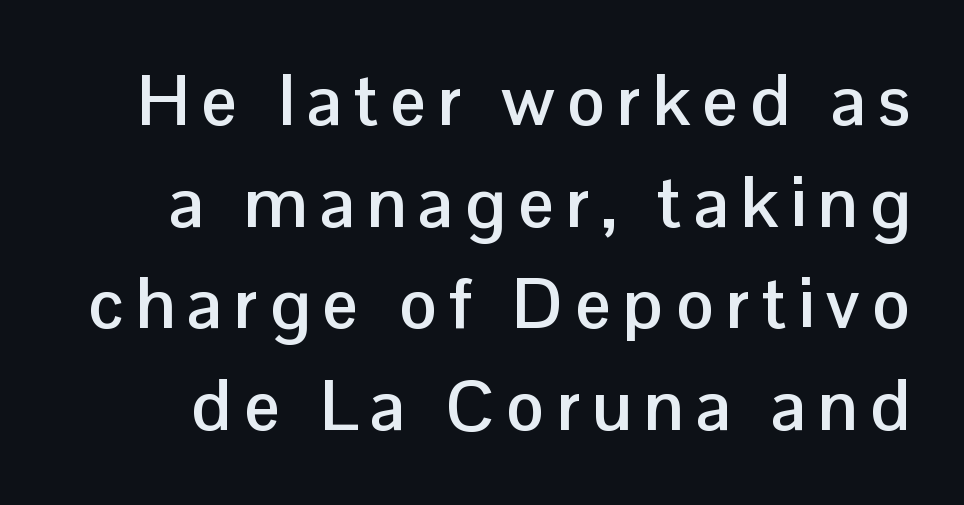
The image shows 71 px semibold sans-serif type, upright; set normal line spacing (1.43x), not underlined; low stroke contrast and a medium x-height.
